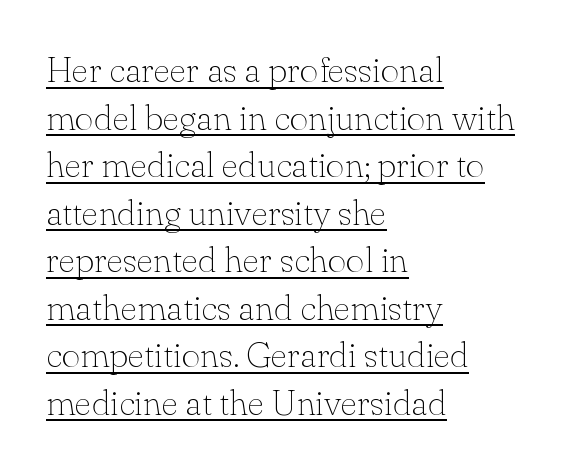
{"serif": "yes", "italic": "no", "bold": "no", "weight": "thin", "width": "normal", "stroke_contrast": "low", "x_height": "small", "monospaced": "no", "underline": "yes", "align": "left", "line_spacing": "normal", "line_spacing_ratio": 1.32, "letter_spacing": "normal", "letter_spacing_em": 0.0, "glyph_px": 36}
